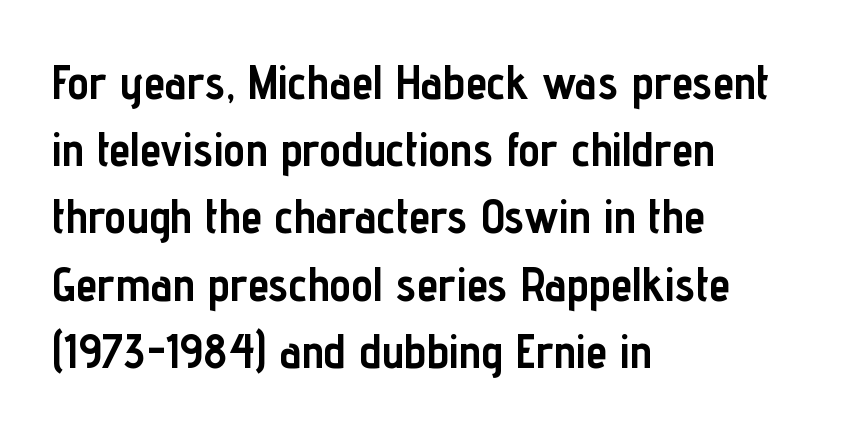
The typography opts for an upright posture over an oblique one. The space between consecutive lines is moderate. Thick stems and heavy bowls — unmistakably bold. The passage shown is typed in a proportional face where columns would drift.
